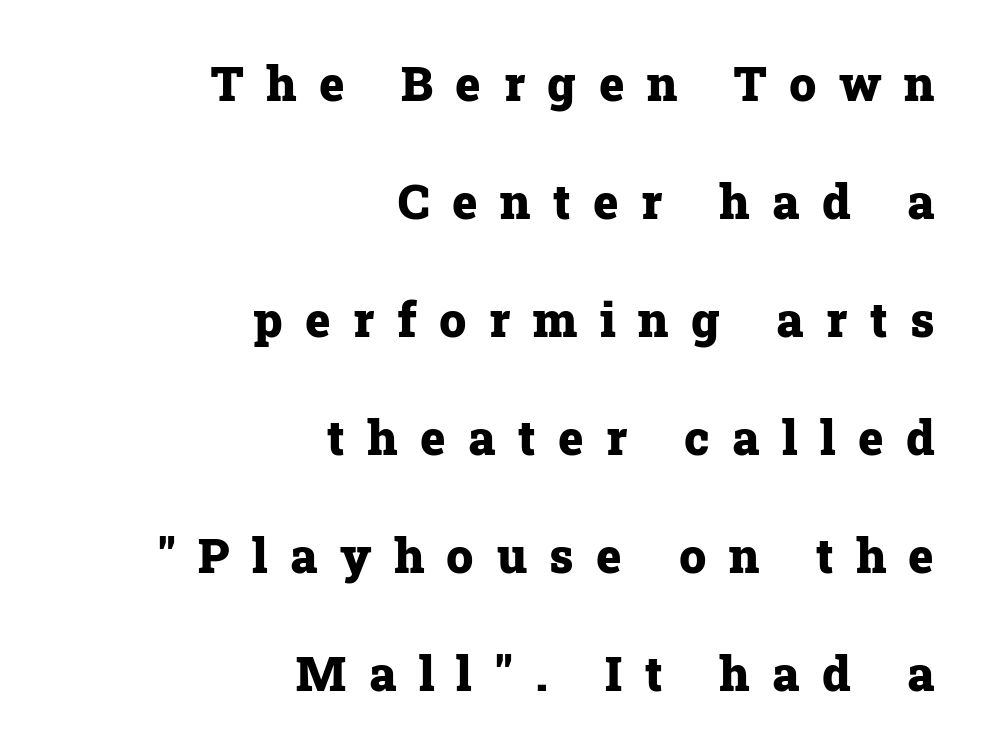
{"serif": "yes", "italic": "no", "bold": "yes", "weight": "heavy", "width": "normal", "stroke_contrast": "low", "x_height": "medium", "monospaced": "no", "underline": "no", "align": "right", "line_spacing": "loose", "line_spacing_ratio": 2.46, "letter_spacing": "wide", "letter_spacing_em": 0.47, "glyph_px": 48}
